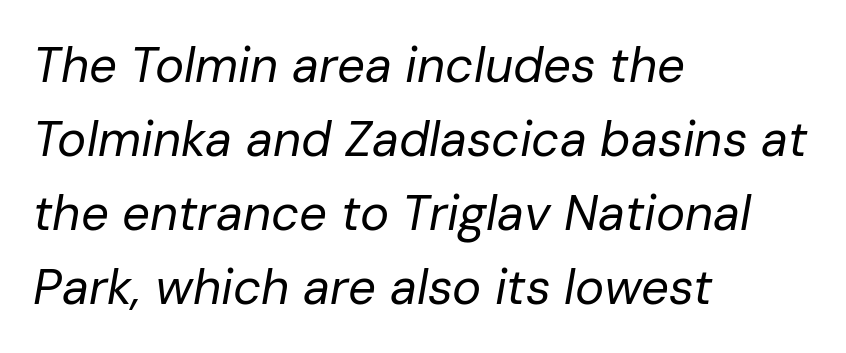
Is the type slanted? Yes — the strokes lean at a clear angle. Vertical spacing — default. Layout note: lines flush left. Standard letterfit; no display-style spreading of the glyphs. You could not count columns in this text — the font is proportionally spaced. Has an underline been added? It has not.
